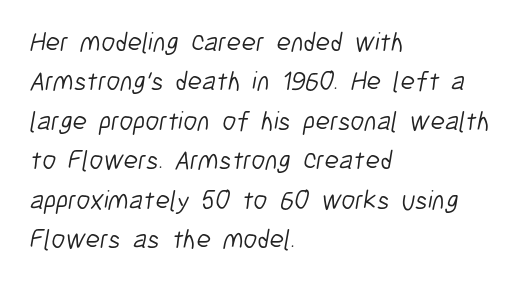
The image shows 27 px text type; set left-aligned, normal line spacing (1.46x), normal letter spacing, not underlined.
